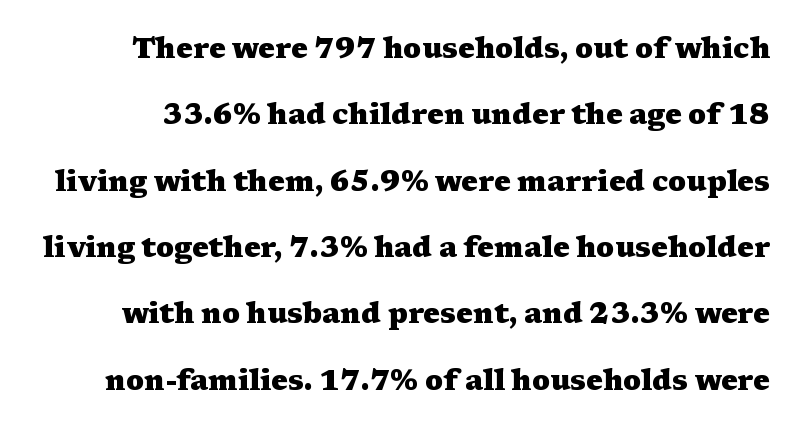
This sample trades compactness for vertical openness between lines. These lines carry a lot of weight — the face is fully bold. Only glyphs here, with clear space below each row. Spacing verdict: proportional, widths tailored to each character. Spacing between characters is what you'd get straight out of the box.
